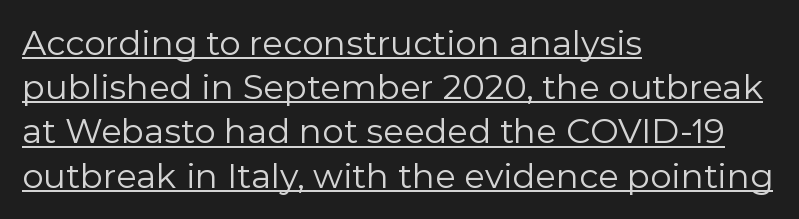
Q: Is the text bold? A: No.
Q: Is the text italic (slanted)? A: No, it is upright.
Q: Is the typeface a serif or a sans-serif typeface? A: Sans-serif.
Q: Is the text underlined? A: Yes.
Q: How is the paragraph aligned? A: Left-aligned.
Q: Is the spacing between letters normal or unusually wide? A: Normal.
Q: Is the spacing between lines tight, normal or loose? A: Normal.
Q: Width (condensed, normal, or wide)? A: Normal.
Q: x-height? A: Medium.
Q: Monospaced? A: No.
